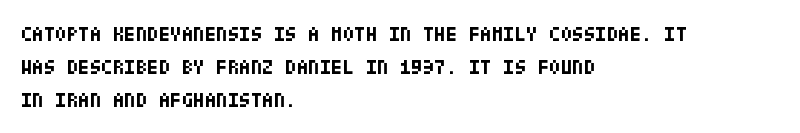
Weight check: bold — yes, fully. This rendering features lettering with no underline. This is the regular roman posture of the typeface. Is there much room between lines? A standard amount, neither cramped nor airy. No extra tracking has been applied to these lines. The rag falls on the right side of this text block.
